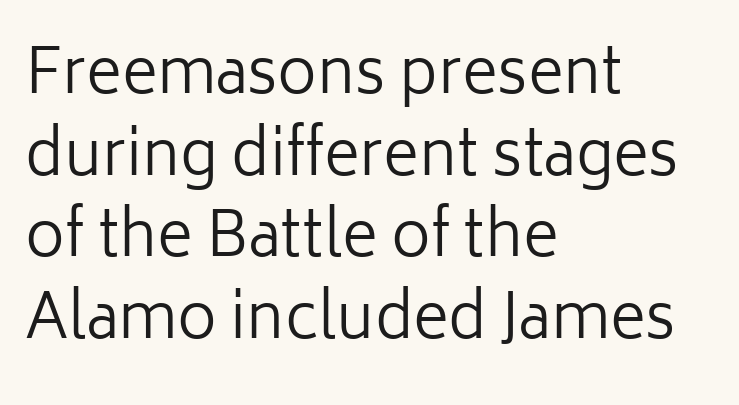
Q: Is the text bold? A: No.
Q: Is the text italic (slanted)? A: No, it is upright.
Q: Is the typeface a serif or a sans-serif typeface? A: Sans-serif.
Q: Is the text underlined? A: No.
Q: How is the paragraph aligned? A: Left-aligned.
Q: Is the spacing between letters normal or unusually wide? A: Normal.
Q: Is the spacing between lines tight, normal or loose? A: Normal.
Q: Width (condensed, normal, or wide)? A: Normal.
Q: Stroke contrast? A: Low.
Q: x-height? A: Medium.
Q: Monospaced? A: No.
